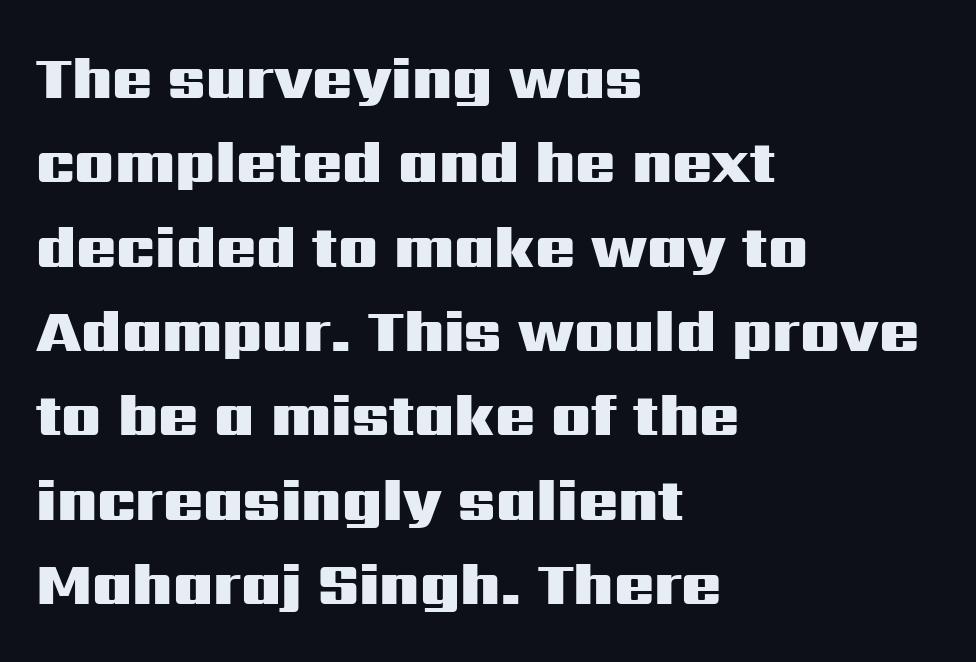
{"serif": "no", "italic": "no", "bold": "yes", "weight": "heavy", "width": "wide", "stroke_contrast": "medium", "x_height": "medium", "monospaced": "no", "underline": "no", "align": "left", "line_spacing": "normal", "line_spacing_ratio": 1.43, "letter_spacing": "normal", "letter_spacing_em": 0.0, "glyph_px": 59}
